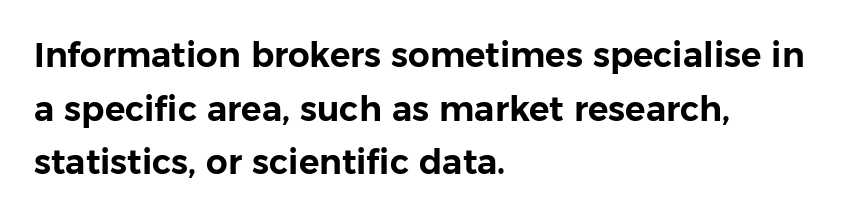
The image shows 34 px sans-serif type, upright; set left-aligned, normal line spacing (1.58x), normal letter spacing, not underlined; low stroke contrast and a medium x-height.
